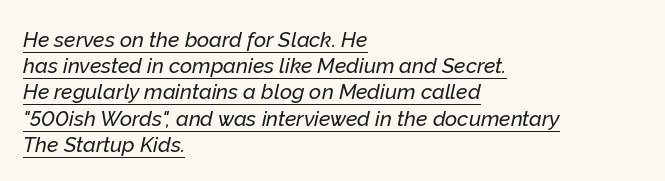
Observe the ordinary spacing: letters are neighbours, not strangers. Does the copy run flush right? No — it runs flush left. The leading is moderate, giving the passage an even texture. Decoration check: the copy is underlined.
